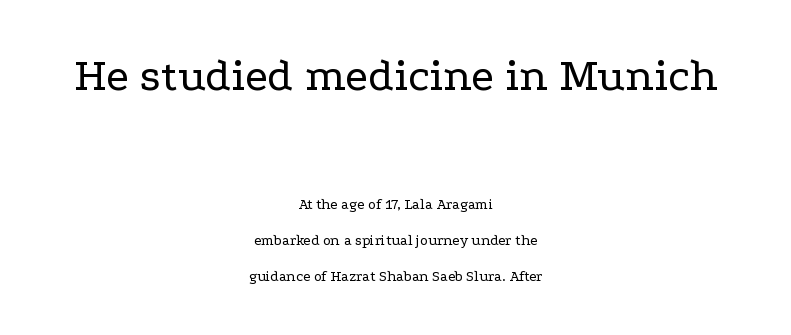
Q: Is the text bold? A: No.
Q: Is the text italic (slanted)? A: No, it is upright.
Q: Is the typeface a serif or a sans-serif typeface? A: Serif.
Q: Is the text underlined? A: No.
Q: How is the paragraph aligned? A: Centered.
Q: Is the spacing between letters normal or unusually wide? A: Normal.
Q: Is the spacing between lines tight, normal or loose? A: Loose.
Q: Which block of text is set in a larger size, the first (top) or the second (bottom)? A: The first (top) one.
Q: Width (condensed, normal, or wide)? A: Wide.
Q: Stroke contrast? A: Low.
Q: x-height? A: Medium.
Q: Monospaced? A: No.
